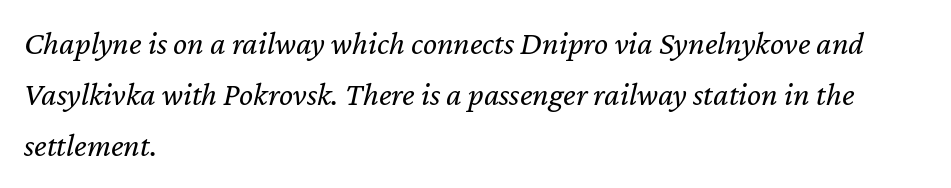
Q: Is the text bold? A: No.
Q: Is the text italic (slanted)? A: Yes, it leans right by about 12 degrees.
Q: Is the text underlined? A: No.
Q: How is the paragraph aligned? A: Left-aligned.
Q: Is the spacing between letters normal or unusually wide? A: Normal.
Q: Is the spacing between lines tight, normal or loose? A: Normal.
Q: Width (condensed, normal, or wide)? A: Normal.
Q: Stroke contrast? A: Low.
Q: x-height? A: Medium.
Q: Monospaced? A: No.
